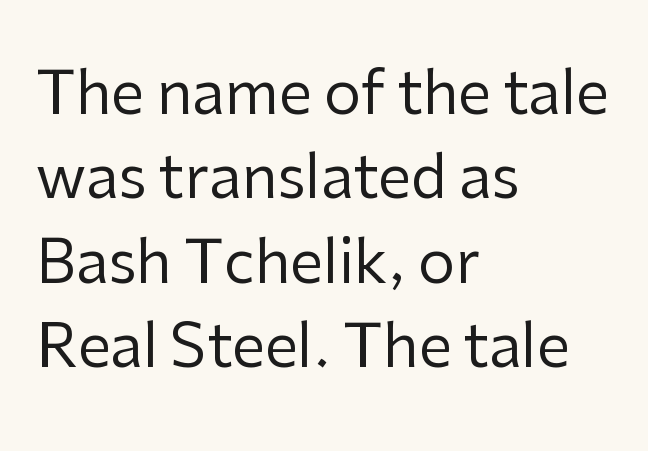
Observe the absence of serifs on each vertical stroke in this sample. You can tell it's not italic because the verticals are truly vertical. Which margin do the lines hug? The left one — the right edge is uneven. Rule under the text: the space is simply empty.
